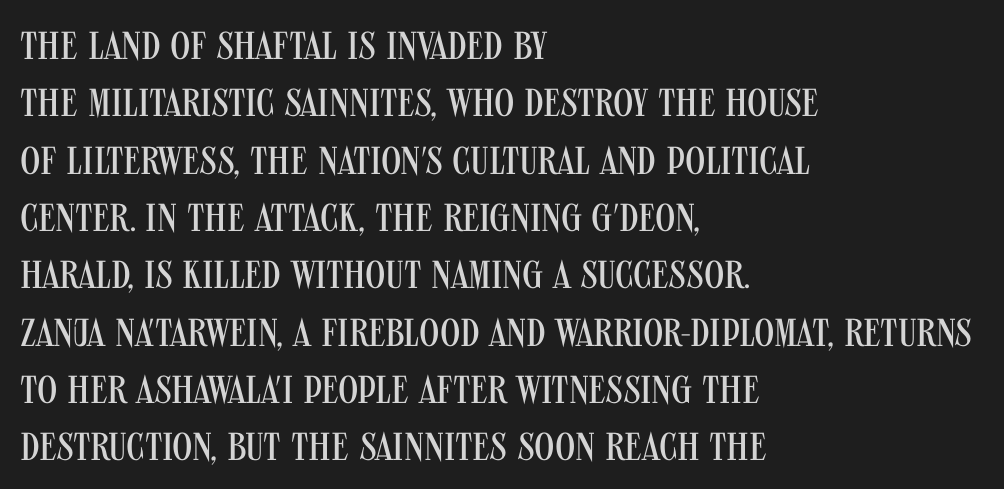
Note the varied advance widths — an 'i' is clearly narrower than an 'm'. The rendering uses a moderate line-height, typical for paragraphs. The specimen reads as upright at a glance. Caption: multi-line text, flush left, ragged right. No heavy texture on the line: the type isn't bold. What stands out about the letter spacing? Nothing — it is the standard amount.
